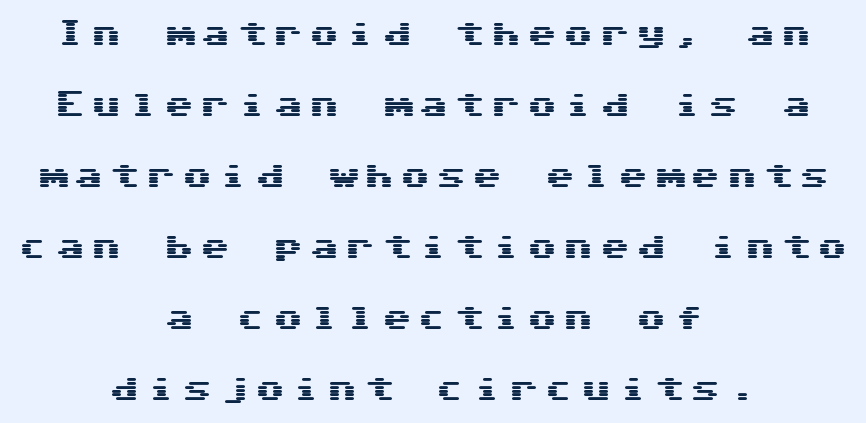
The image shows 30 px wide sans-serif type, upright, monospaced; set centered, loose line spacing (2.37x), unusually wide letter spacing (+0.21 em), not underlined; medium stroke contrast and a medium x-height.
